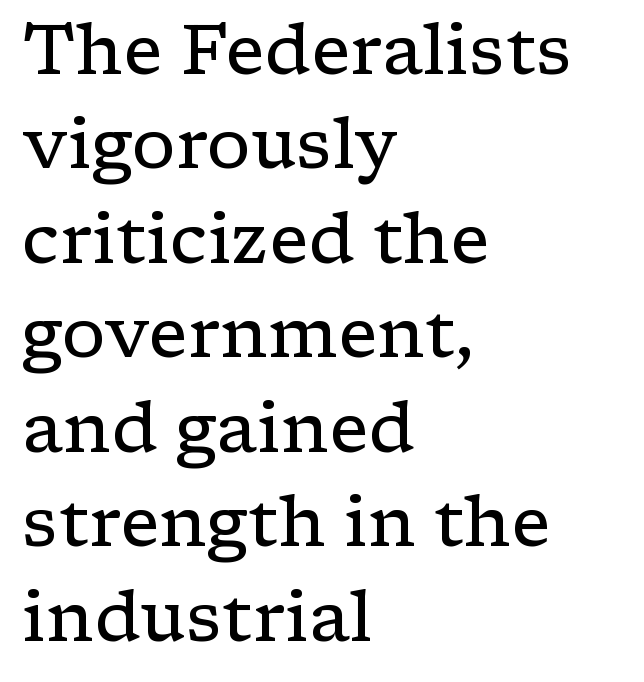
Q: Is the text bold? A: No.
Q: Is the text italic (slanted)? A: No, it is upright.
Q: Is the typeface a serif or a sans-serif typeface? A: Serif.
Q: Is the text underlined? A: No.
Q: How is the paragraph aligned? A: Left-aligned.
Q: Is the spacing between letters normal or unusually wide? A: Normal.
Q: Is the spacing between lines tight, normal or loose? A: Normal.
Q: Width (condensed, normal, or wide)? A: Wide.
Q: Stroke contrast? A: Low.
Q: x-height? A: Medium.
Q: Monospaced? A: No.
